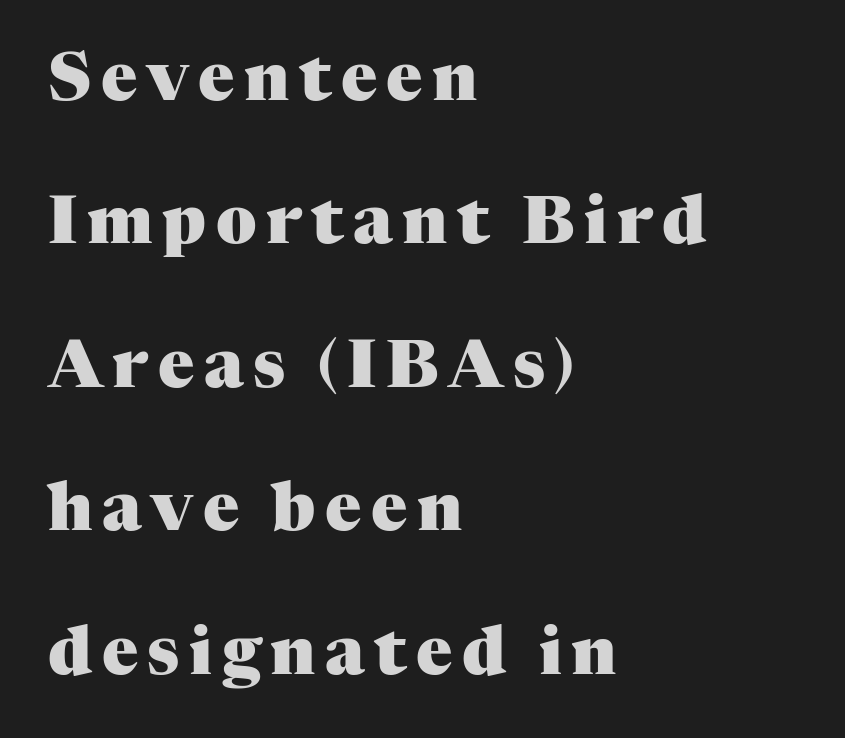
The image shows 67 px heavy serif type, upright; set left-aligned, loose line spacing (2.14x), not underlined; medium stroke contrast and a medium x-height.
